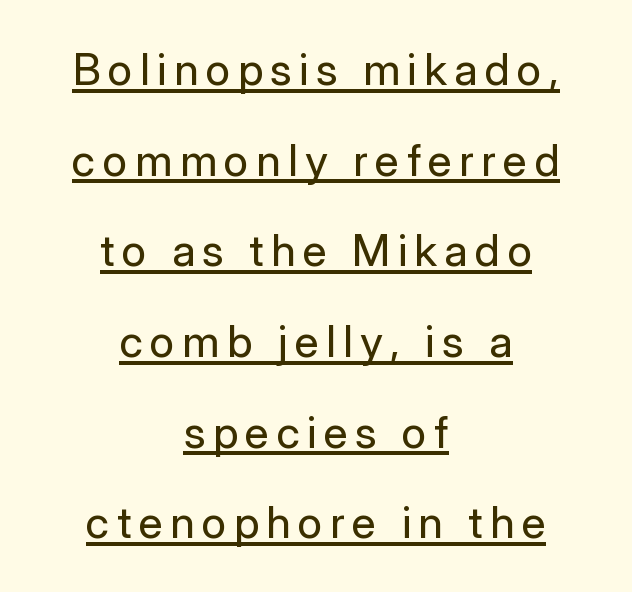
The specimen reads as upright at a glance. In terms of letterform style, serifs are entirely absent. The line-height multiplier appears high, well above default. In CSS terms this would be text-align: center. The rendered words wear a rule along their underside.
